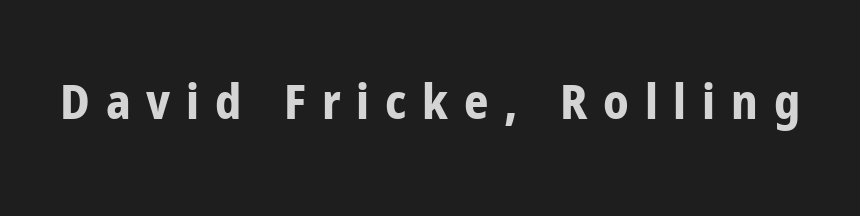
{"serif": "no", "italic": "no", "bold": "yes", "weight": "bold", "width": "condensed", "stroke_contrast": "low", "x_height": "medium", "monospaced": "no", "underline": "no", "letter_spacing": "wide", "letter_spacing_em": 0.33, "glyph_px": 48}
